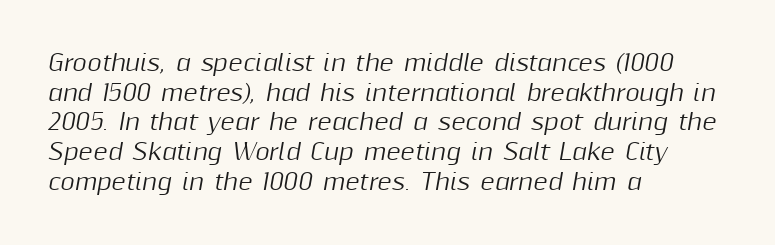
Q: Is the text italic (slanted)? A: Yes, it leans right by about 10 degrees.
Q: Is the text underlined? A: No.
Q: How is the paragraph aligned? A: Left-aligned.
Q: Is the spacing between letters normal or unusually wide? A: Normal.
Q: Is the spacing between lines tight, normal or loose? A: Normal.
